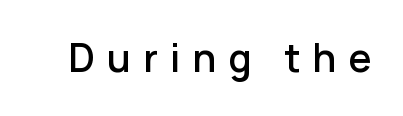
{"serif": "no", "italic": "no", "bold": "semi", "weight": "semibold", "width": "normal", "stroke_contrast": "low", "x_height": "medium", "monospaced": "no", "underline": "no", "letter_spacing": "wide", "letter_spacing_em": 0.33, "glyph_px": 37}
